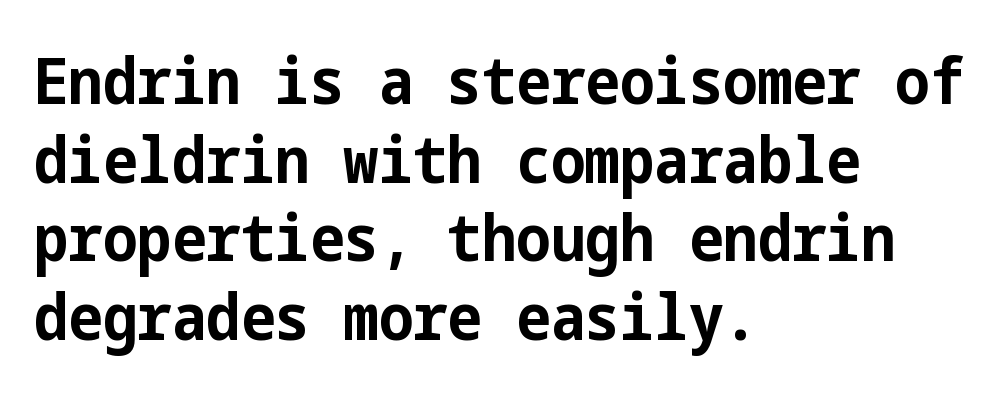
{"serif": "no", "italic": "no", "bold": "yes", "weight": "bold", "width": "condensed", "stroke_contrast": "low", "x_height": "medium", "underline": "no", "align": "left", "line_spacing_ratio": 1.21, "letter_spacing": "normal", "letter_spacing_em": 0.0, "glyph_px": 65}
